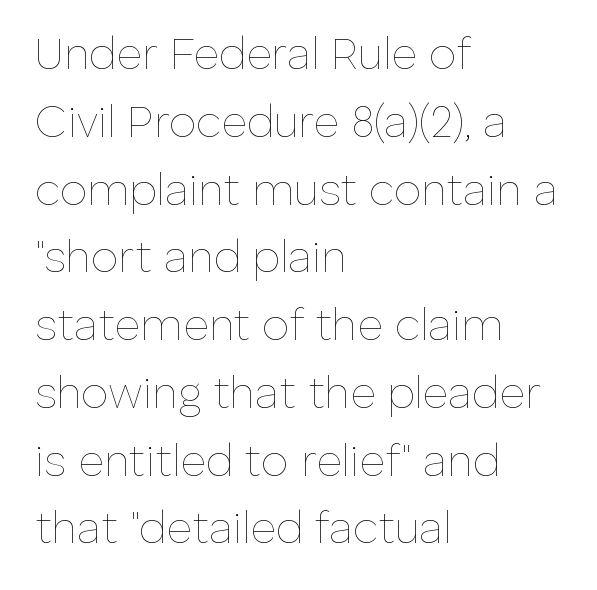
The axis of the letterforms is exactly vertical. The line texture is even and compact thanks to regular tracking. Weight: regular or lighter. The typesetter chose a ragged-right arrangement here. The space between consecutive lines is moderate. Varying glyph widths throughout — classic text-font behaviour.
